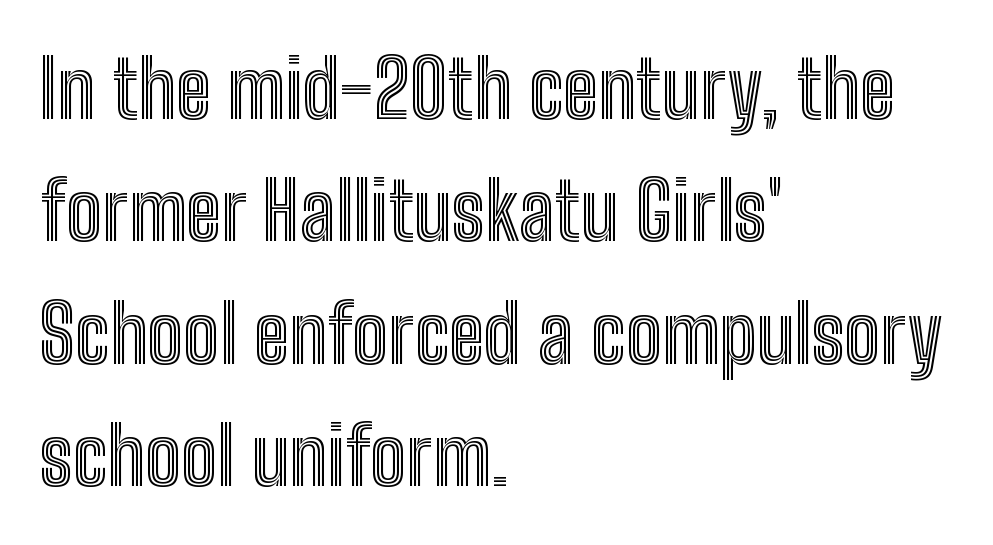
{"italic": "no", "width": "condensed", "x_height": "medium", "monospaced": "no", "underline": "no", "align": "left", "line_spacing": "normal", "line_spacing_ratio": 1.53, "letter_spacing": "normal", "letter_spacing_em": 0.0, "glyph_px": 80}
